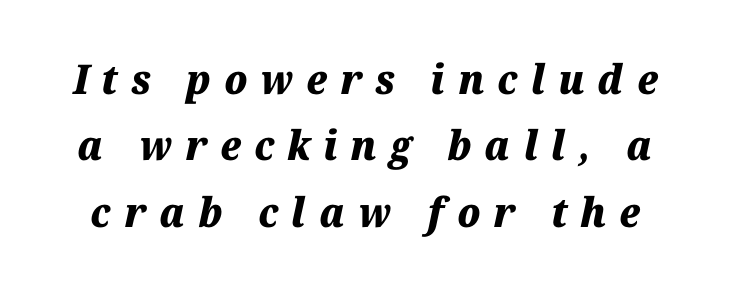
Q: Is the text bold? A: Yes.
Q: Is the text italic (slanted)? A: Yes, it leans right by about 12 degrees.
Q: Is the text underlined? A: No.
Q: Is the spacing between letters normal or unusually wide? A: Unusually wide.
Q: Is the spacing between lines tight, normal or loose? A: Normal.
Q: Width (condensed, normal, or wide)? A: Normal.
Q: Stroke contrast? A: Medium.
Q: x-height? A: Medium.
Q: Monospaced? A: No.
